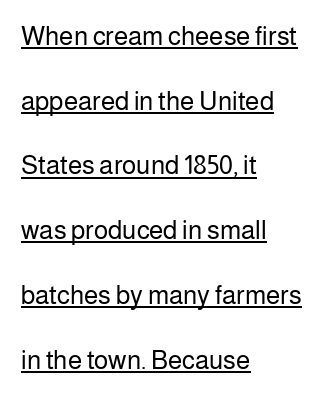
Q: Is the text bold? A: No.
Q: Is the text italic (slanted)? A: No, it is upright.
Q: Is the text underlined? A: Yes.
Q: How is the paragraph aligned? A: Left-aligned.
Q: Is the spacing between letters normal or unusually wide? A: Normal.
Q: Is the spacing between lines tight, normal or loose? A: Loose.
